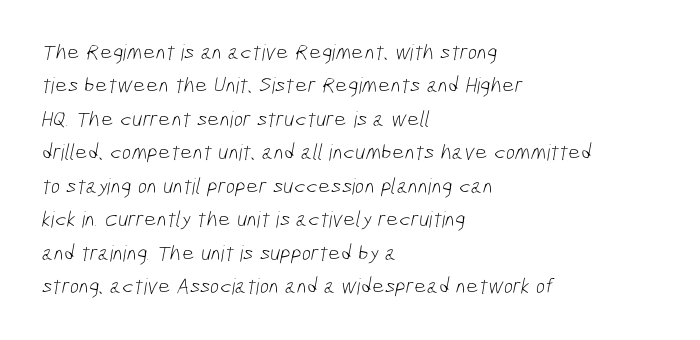
The rendering uses a moderate line-height, typical for paragraphs. Each row of text sits above clean, open space. Stroke mass is kept to a normal reading level or below. One-word summary of the alignment: left. Default kerning and tracking; the words read as compact shapes.
